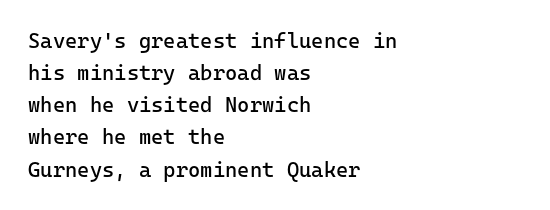
Is the block centered? No — it sits flush against the left margin. Honestly, the row spacing looks completely unremarkable. Check under the words: just untouched page. Ascenders rise straight up at ninety degrees. Nobody touched the tracking dial on this one.
